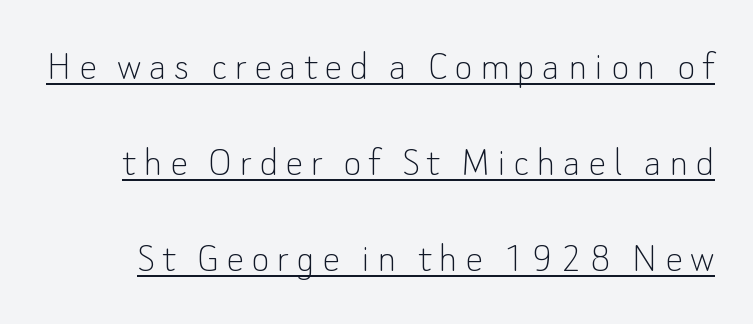
{"serif": "no", "italic": "no", "bold": "no", "weight": "thin", "width": "normal", "stroke_contrast": "low", "x_height": "small", "monospaced": "no", "underline": "yes", "line_spacing": "loose", "line_spacing_ratio": 2.18, "glyph_px": 44}
